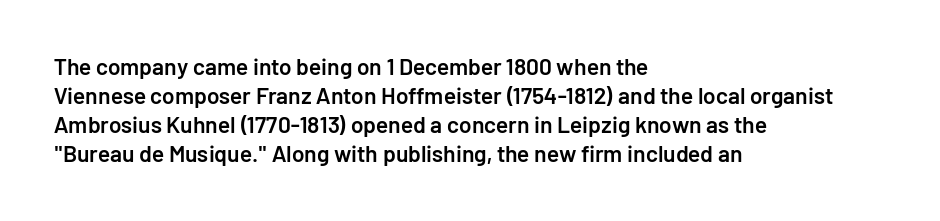
These lines keep a tight, regular rhythm from letter to letter. Horizontally, the lines are justified to the leading edge only. Normally led — the rows are evenly, conventionally spaced. The axis of the letterforms is exactly vertical. Bold? Not quite — semibold, heavier than regular but stopping short.
